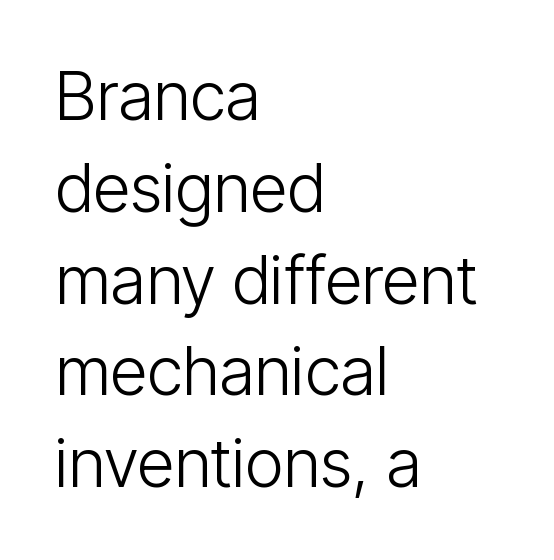
The specimen reads as upright at a glance. Think of a printed novel: that variable character pitch is what you see here. How would I describe the line gaps? Plain and ordinary. The ragged edge is on the right, which tells us the setting is flush left.
